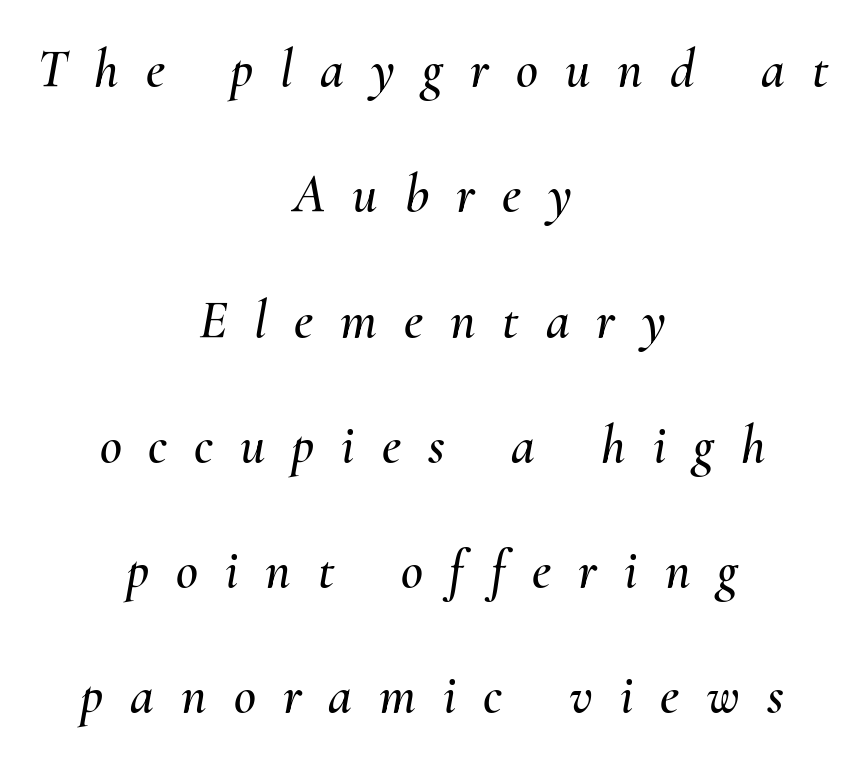
The image shows 54 px text type, italic (leaning right); set centered, loose line spacing (2.32x), unusually wide letter spacing (+0.5 em), not underlined; medium stroke contrast and a small x-height.
